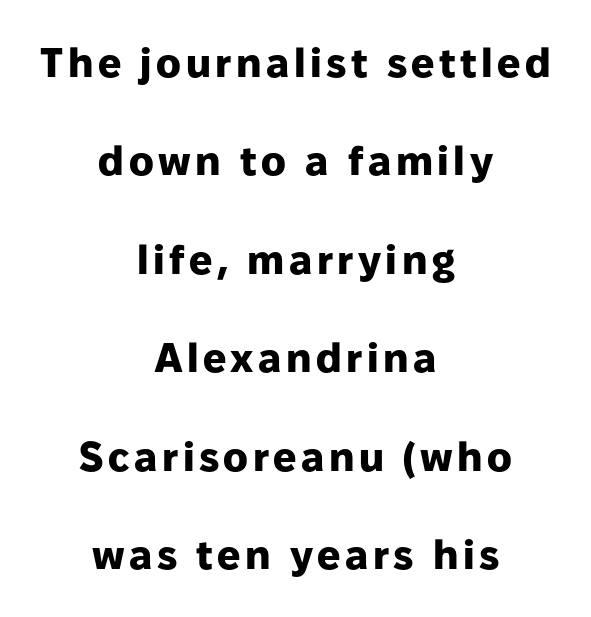
{"serif": "no", "italic": "no", "bold": "yes", "weight": "heavy", "width": "normal", "stroke_contrast": "low", "x_height": "medium", "monospaced": "no", "underline": "no", "align": "center", "line_spacing": "loose", "line_spacing_ratio": 2.4, "glyph_px": 41}
